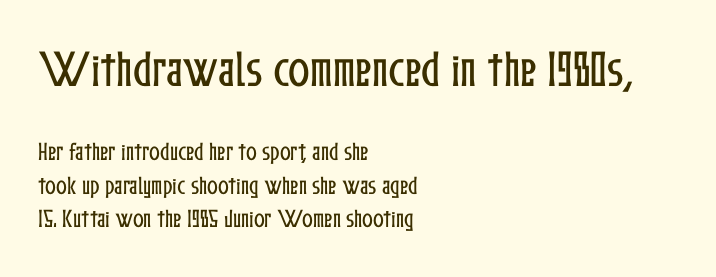
Q: Is the text italic (slanted)? A: No, it is upright.
Q: Is the text underlined? A: No.
Q: How is the paragraph aligned? A: Left-aligned.
Q: Is the spacing between letters normal or unusually wide? A: Normal.
Q: Is the spacing between lines tight, normal or loose? A: Normal.
Q: Which block of text is set in a larger size, the first (top) or the second (bottom)? A: The first (top) one.
Q: Width (condensed, normal, or wide)? A: Condensed.
Q: Stroke contrast? A: Low.
Q: x-height? A: Medium.
Q: Monospaced? A: No.
